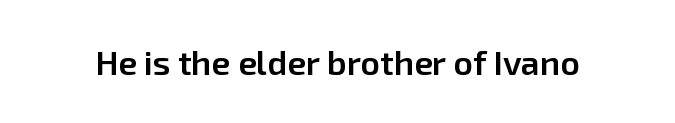
Here the designer chose a conventional face with non-uniform glyph widths. Bold? Not quite — semibold, heavier than regular but stopping short. This sample uses an upright cut, with every glyph sitting square on the baseline. The space beneath each line is pristine and unruled. The face used here is a sans, in the tradition of grotesques and geometrics.
